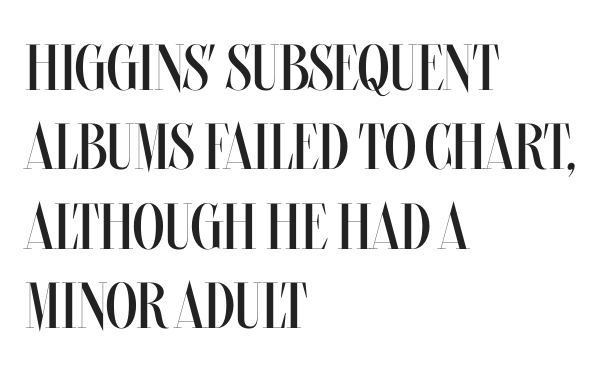
{"italic": "no", "bold": "no", "weight": "regular", "width": "condensed", "stroke_contrast": "medium", "x_height": "large", "monospaced": "no", "underline": "no", "align": "left", "line_spacing_ratio": 1.22, "letter_spacing": "normal", "letter_spacing_em": 0.0, "glyph_px": 65}
